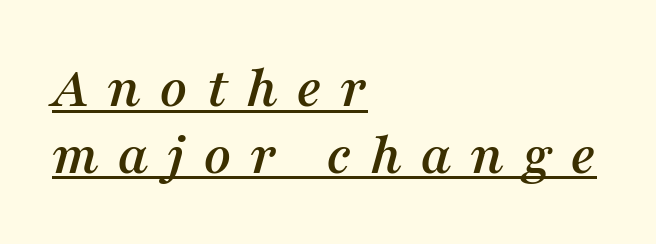
The font's italic variant was chosen for this text. Students, observe the line beneath the letters — that is underlining. Compared with typical paragraphs, the rows here are closer together. Here the glyphs are tracked loosely, breaking word shapes into spaced letters.
